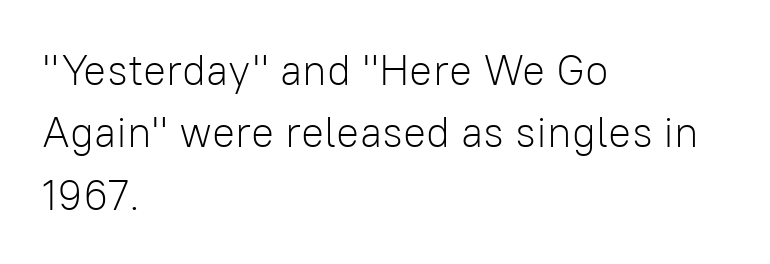
{"serif": "no", "italic": "no", "bold": "no", "weight": "light", "width": "normal", "stroke_contrast": "low", "x_height": "medium", "monospaced": "no", "underline": "no", "align": "left", "line_spacing": "normal", "line_spacing_ratio": 1.45, "letter_spacing": "normal", "letter_spacing_em": 0.0, "glyph_px": 43}
